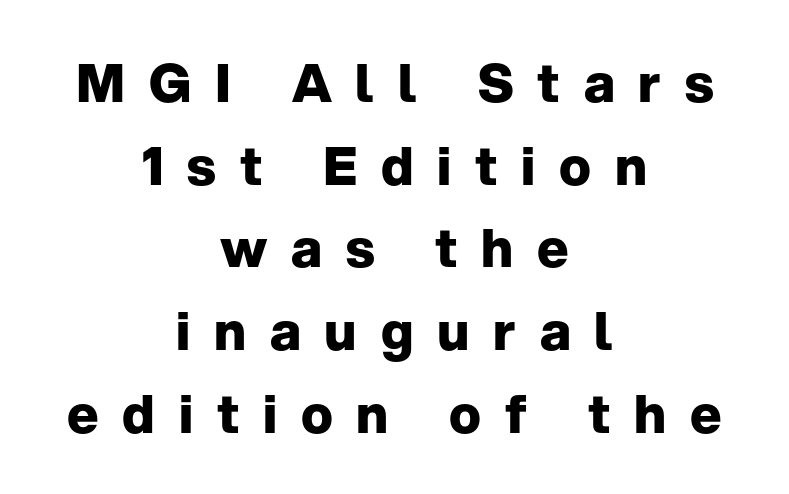
Q: Is the text bold? A: Yes.
Q: Is the text italic (slanted)? A: No, it is upright.
Q: Is the typeface a serif or a sans-serif typeface? A: Sans-serif.
Q: Is the text underlined? A: No.
Q: How is the paragraph aligned? A: Centered.
Q: Is the spacing between letters normal or unusually wide? A: Unusually wide.
Q: Is the spacing between lines tight, normal or loose? A: Normal.
Q: Width (condensed, normal, or wide)? A: Normal.
Q: Stroke contrast? A: Low.
Q: x-height? A: Medium.
Q: Monospaced? A: No.
